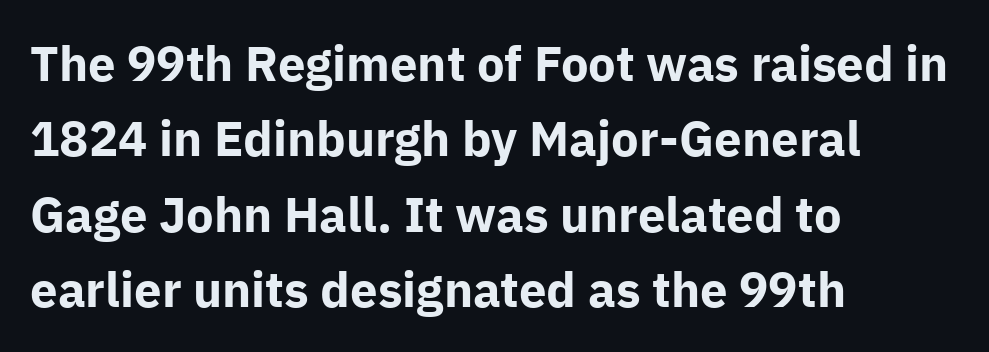
Q: Is the text bold? A: Yes.
Q: Is the text italic (slanted)? A: No, it is upright.
Q: Is the typeface a serif or a sans-serif typeface? A: Sans-serif.
Q: Is the text underlined? A: No.
Q: How is the paragraph aligned? A: Left-aligned.
Q: Is the spacing between letters normal or unusually wide? A: Normal.
Q: Is the spacing between lines tight, normal or loose? A: Normal.
Q: Width (condensed, normal, or wide)? A: Normal.
Q: Stroke contrast? A: Low.
Q: x-height? A: Medium.
Q: Monospaced? A: No.
